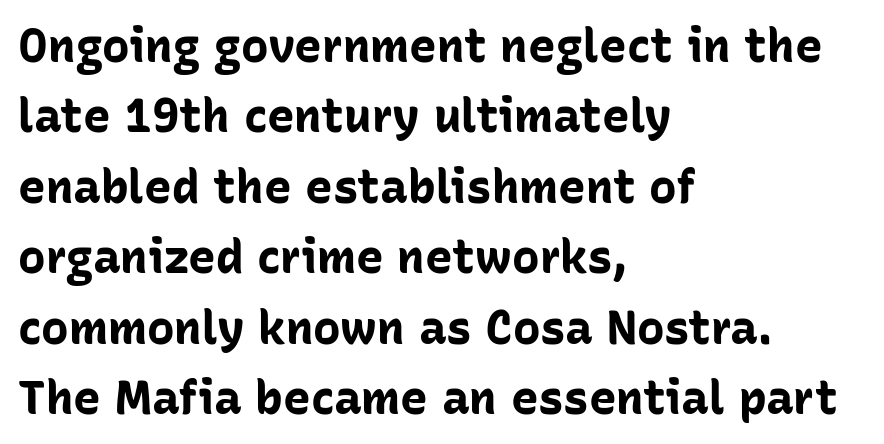
What stands out about the letter spacing? Nothing — it is the standard amount. Notice how thick the strokes are: this is what a full bold looks like. Designer's note — italics off, roman on. Each row of text sits above clean, open space.
